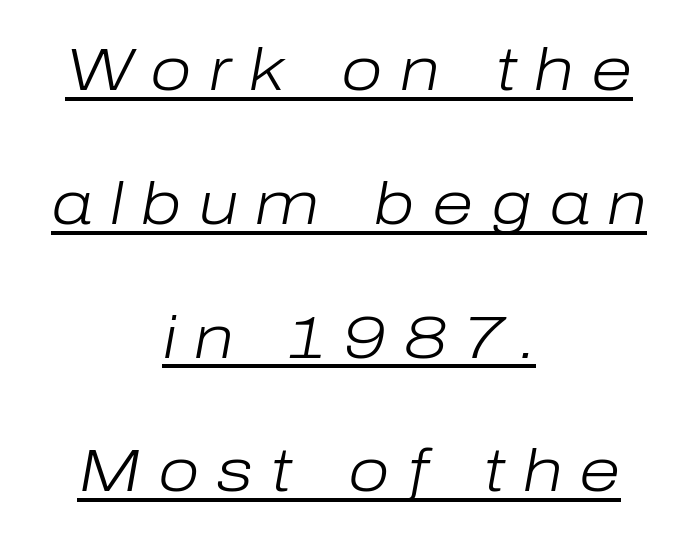
{"italic": "yes", "lean": "right", "slant_degrees": 10, "bold": "no", "weight": "light", "width": "normal", "stroke_contrast": "low", "x_height": "medium", "monospaced": "no", "underline": "yes", "align": "center", "line_spacing": "loose", "line_spacing_ratio": 2.23, "letter_spacing": "wide", "letter_spacing_em": 0.29, "glyph_px": 60}
